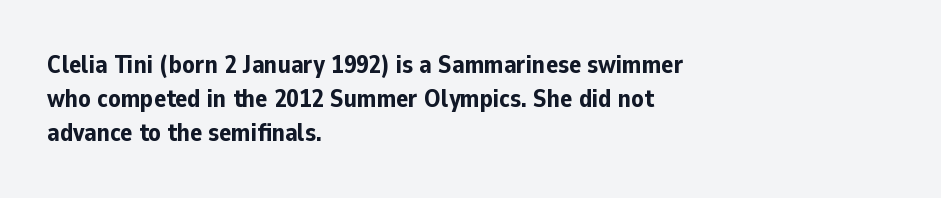
The image shows 25 px bold type, upright; set left-aligned, normal line spacing (1.37x), normal letter spacing, not underlined.
